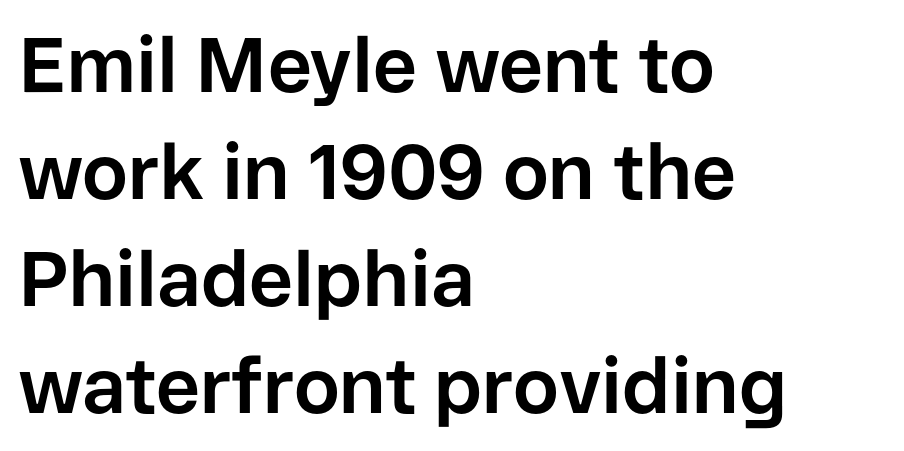
{"serif": "no", "italic": "no", "bold": "yes", "weight": "bold", "width": "normal", "stroke_contrast": "low", "x_height": "medium", "monospaced": "no", "underline": "no", "align": "left", "line_spacing": "normal", "line_spacing_ratio": 1.39, "letter_spacing": "normal", "letter_spacing_em": 0.0, "glyph_px": 77}
